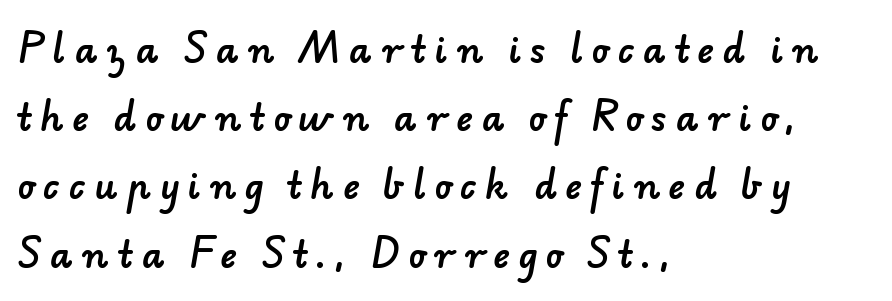
The image shows 35 px sans-serif type; set left-aligned, loose line spacing (1.95x), unusually wide letter spacing (+0.26 em), not underlined; low stroke contrast and a small x-height.
